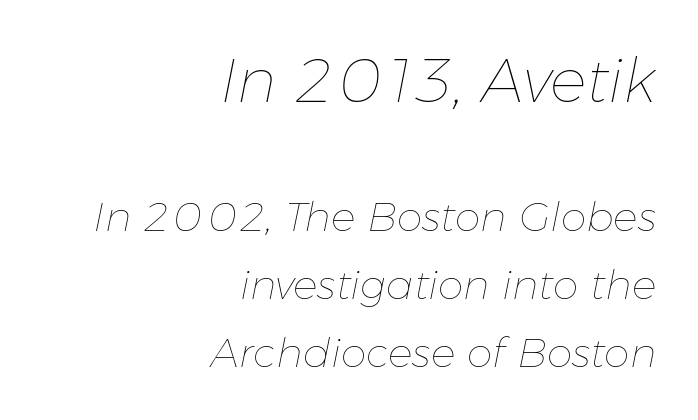
Q: Is the text bold? A: No.
Q: Is the text italic (slanted)? A: Yes, it leans right by about 11 degrees.
Q: Is the text underlined? A: No.
Q: How is the paragraph aligned? A: Right-aligned.
Q: Is the spacing between letters normal or unusually wide? A: Normal.
Q: Is the spacing between lines tight, normal or loose? A: Normal.
Q: Which block of text is set in a larger size, the first (top) or the second (bottom)? A: The first (top) one.
Q: Width (condensed, normal, or wide)? A: Normal.
Q: Stroke contrast? A: Low.
Q: x-height? A: Medium.
Q: Monospaced? A: No.
